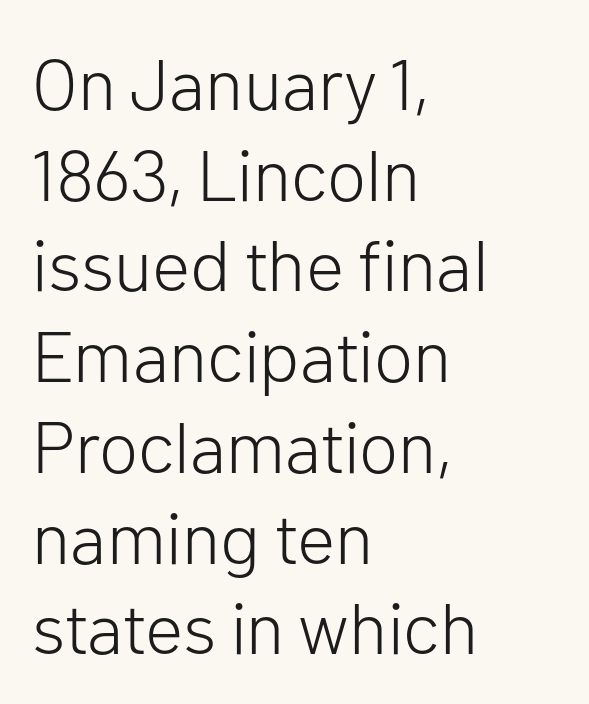
Do the characters align in a grid? No, the font is proportional. Casual observation: everything's shoved over to the left. To sum up the face: it is a sans, with no serifs. Default kerning and tracking; the words read as compact shapes. The glyphs are unaccompanied by any horizontal stroke below them.
